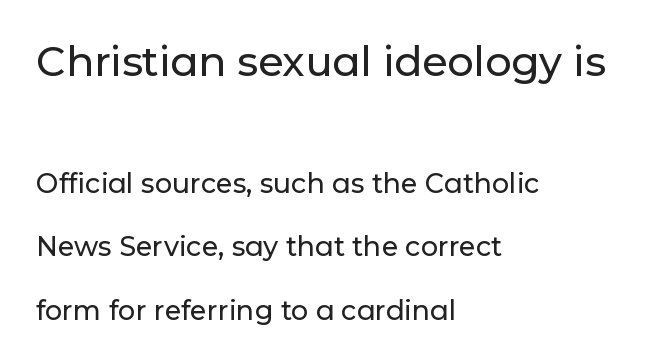
Q: Is the text italic (slanted)? A: No, it is upright.
Q: Is the typeface a serif or a sans-serif typeface? A: Sans-serif.
Q: Is the text underlined? A: No.
Q: How is the paragraph aligned? A: Left-aligned.
Q: Is the spacing between letters normal or unusually wide? A: Normal.
Q: Is the spacing between lines tight, normal or loose? A: Loose.
Q: Which block of text is set in a larger size, the first (top) or the second (bottom)? A: The first (top) one.
Q: Width (condensed, normal, or wide)? A: Normal.
Q: Stroke contrast? A: Low.
Q: x-height? A: Medium.
Q: Monospaced? A: No.
